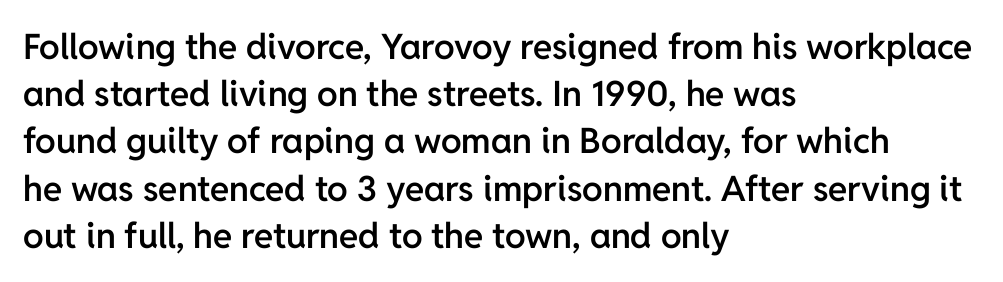
Q: Is the text bold? A: Semi-bold.
Q: Is the text italic (slanted)? A: No, it is upright.
Q: Is the typeface a serif or a sans-serif typeface? A: Sans-serif.
Q: Is the text underlined? A: No.
Q: How is the paragraph aligned? A: Left-aligned.
Q: Is the spacing between letters normal or unusually wide? A: Normal.
Q: Is the spacing between lines tight, normal or loose? A: Normal.
Q: Width (condensed, normal, or wide)? A: Normal.
Q: Stroke contrast? A: Low.
Q: x-height? A: Medium.
Q: Monospaced? A: No.
